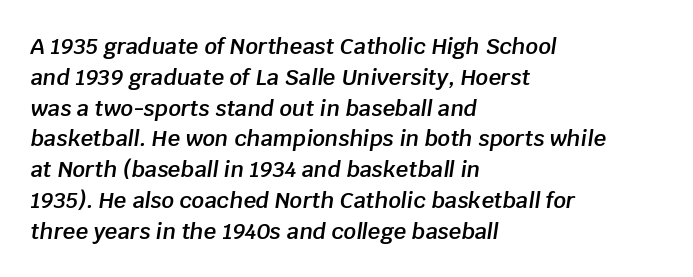
{"italic": "yes", "lean": "right", "slant_degrees": 8, "bold": "semi", "underline": "no", "align": "left", "line_spacing": "normal", "line_spacing_ratio": 1.4, "letter_spacing": "normal", "letter_spacing_em": 0.0, "glyph_px": 22}
